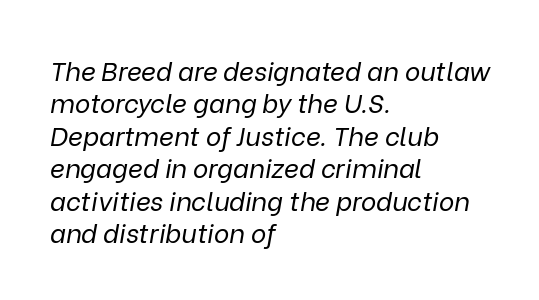
The compositor pushed each line to the left boundary. An italicized treatment has been applied to the whole sample. Is the stroke heavy? The answer is a plain regular-or-lighter. Quick note: underline off. This block has exactly the height ordinary leading produces.
